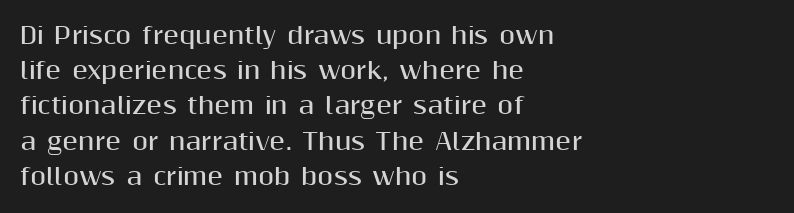
Each new line begins a customary step beneath the previous one. This rendering leaves character spacing at its baseline value. The lettering stays uniformly vertical, giving the passage a roman look. This rendering features lettering with no underline. A student would call this left alignment; a typographer would say flush left, rag right. Is the type bold? Yes — the strokes are clearly thick and heavy.
